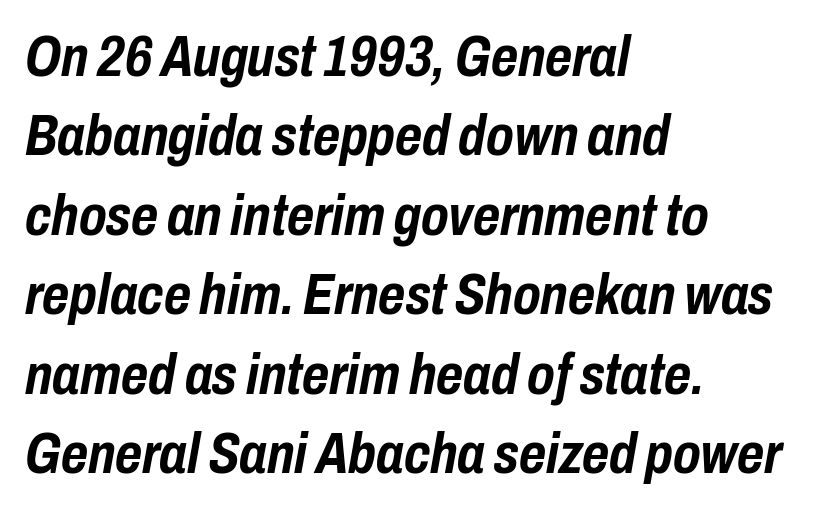
Is this a fixed-width face? No — the glyphs have proportional, varying widths. The axis of the letterforms is tilted away from vertical. Descenders are the only things crossing below the line. Is the block centered? No — it sits flush against the left margin. No extra tracking has been applied to these lines.
